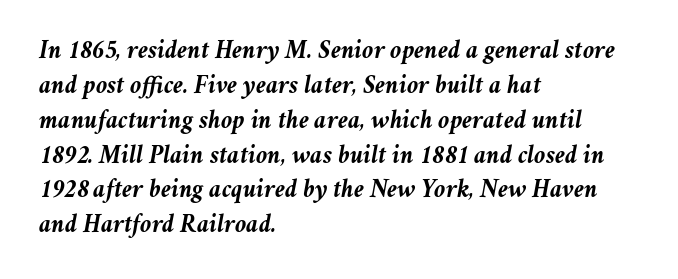
The image shows 26 px bold type, italic (leaning right); set left-aligned, normal line spacing (1.34x), normal letter spacing, not underlined.
